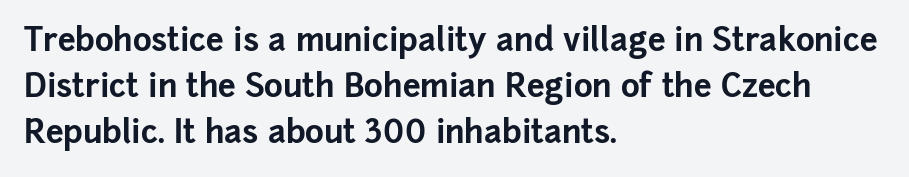
Q: Is the text bold? A: Yes.
Q: Is the text italic (slanted)? A: No, it is upright.
Q: Is the typeface a serif or a sans-serif typeface? A: Sans-serif.
Q: Is the text underlined? A: No.
Q: How is the paragraph aligned? A: Left-aligned.
Q: Is the spacing between letters normal or unusually wide? A: Normal.
Q: Is the spacing between lines tight, normal or loose? A: Normal.
Q: Width (condensed, normal, or wide)? A: Normal.
Q: Stroke contrast? A: Low.
Q: x-height? A: Medium.
Q: Monospaced? A: No.
